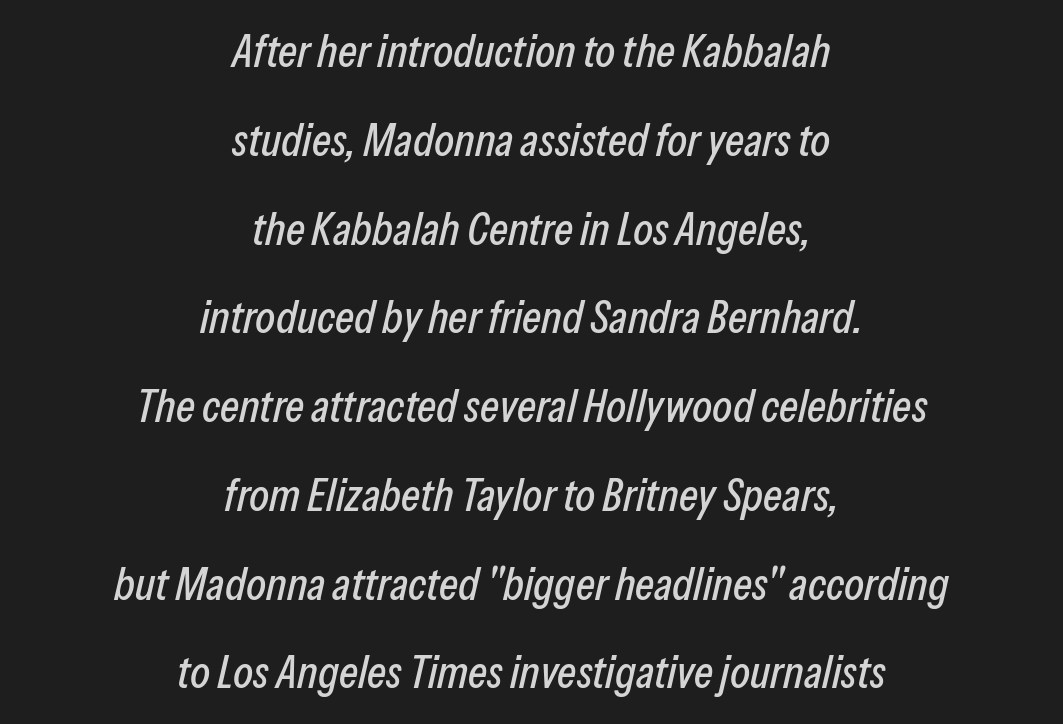
{"italic": "yes", "lean": "right", "slant_degrees": 13, "width": "condensed", "stroke_contrast": "low", "x_height": "medium", "monospaced": "no", "underline": "no", "align": "center", "line_spacing": "loose", "line_spacing_ratio": 1.93, "letter_spacing": "normal", "letter_spacing_em": 0.0, "glyph_px": 46}
